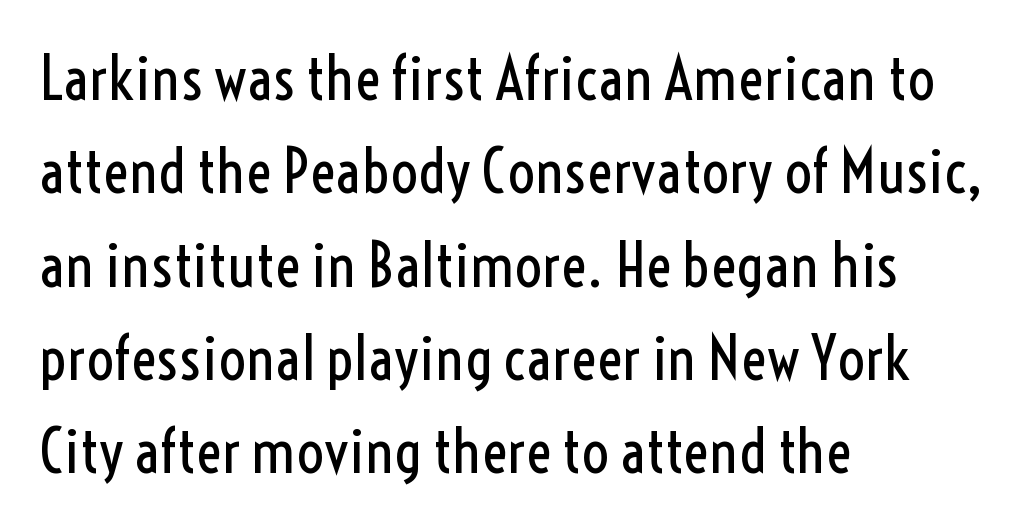
Q: Is the text bold? A: No.
Q: Is the text italic (slanted)? A: No, it is upright.
Q: Is the typeface a serif or a sans-serif typeface? A: Sans-serif.
Q: Is the text underlined? A: No.
Q: How is the paragraph aligned? A: Left-aligned.
Q: Is the spacing between letters normal or unusually wide? A: Normal.
Q: Is the spacing between lines tight, normal or loose? A: Normal.
Q: Width (condensed, normal, or wide)? A: Condensed.
Q: x-height? A: Medium.
Q: Monospaced? A: No.
